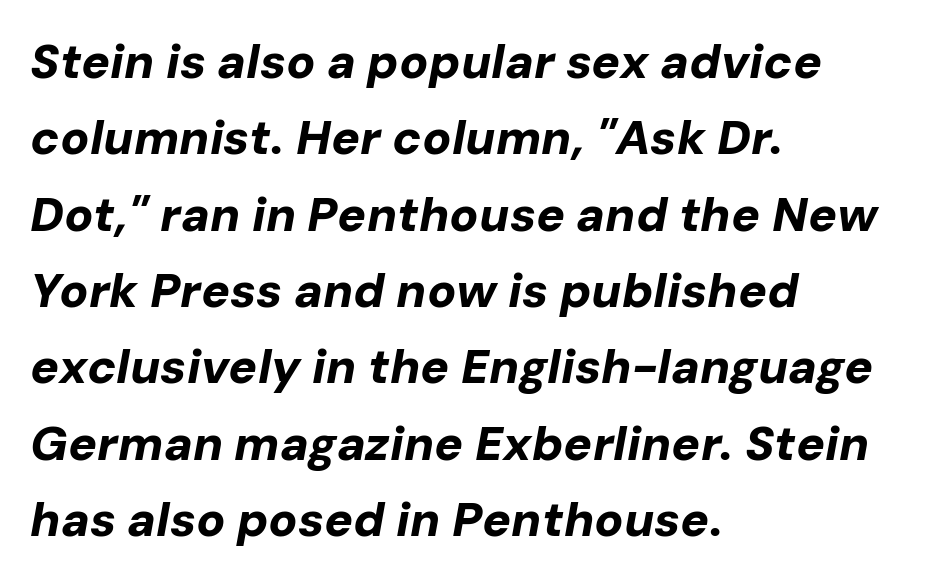
Q: Is the text bold? A: Yes.
Q: Is the text italic (slanted)? A: Yes, it leans right by about 10 degrees.
Q: Is the text underlined? A: No.
Q: How is the paragraph aligned? A: Left-aligned.
Q: Is the spacing between letters normal or unusually wide? A: Normal.
Q: Is the spacing between lines tight, normal or loose? A: Normal.
Q: Width (condensed, normal, or wide)? A: Normal.
Q: Stroke contrast? A: Low.
Q: x-height? A: Medium.
Q: Monospaced? A: No.
